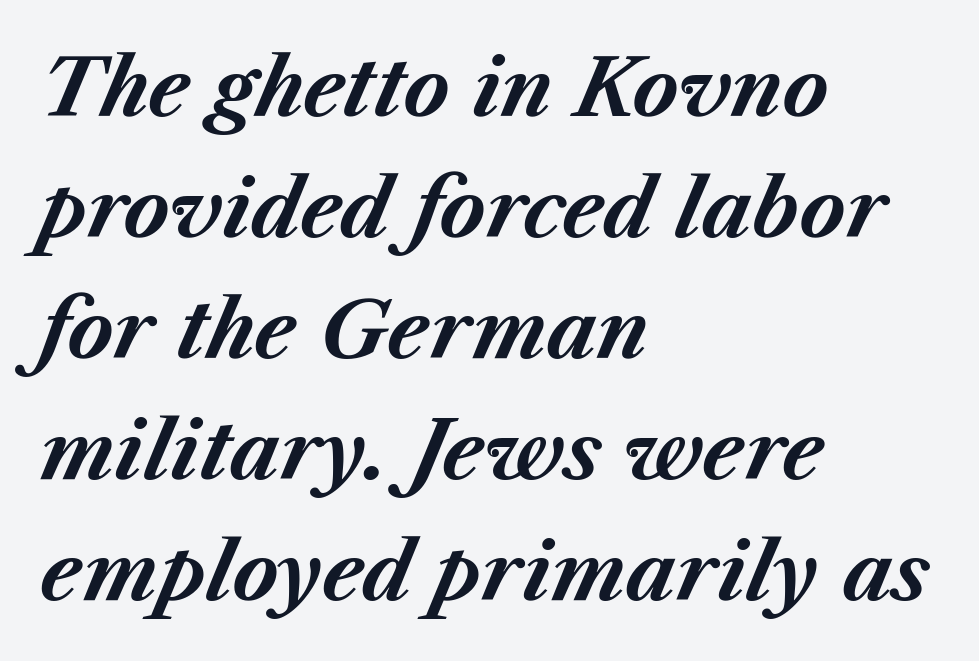
{"italic": "yes", "lean": "right", "slant_degrees": 23, "bold": "yes", "weight": "bold", "width": "normal", "stroke_contrast": "medium", "x_height": "medium", "monospaced": "no", "underline": "no", "align": "left", "line_spacing": "normal", "line_spacing_ratio": 1.55, "letter_spacing": "normal", "letter_spacing_em": 0.0, "glyph_px": 78}
